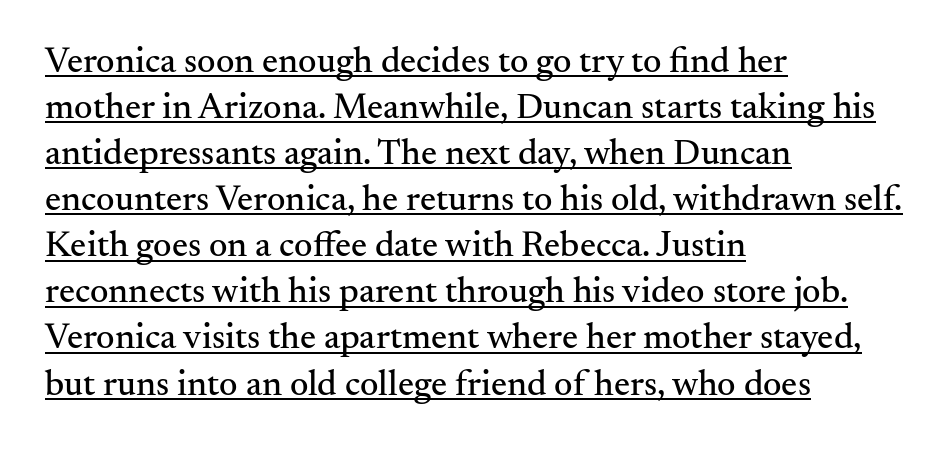
Caption: standard tracking, unaltered. Note: serifs present on the glyphs. These lines are rendered in a variable-pitch font. The leading is moderate, giving the passage an even texture. Underline: present. The specimen reads as upright at a glance.
